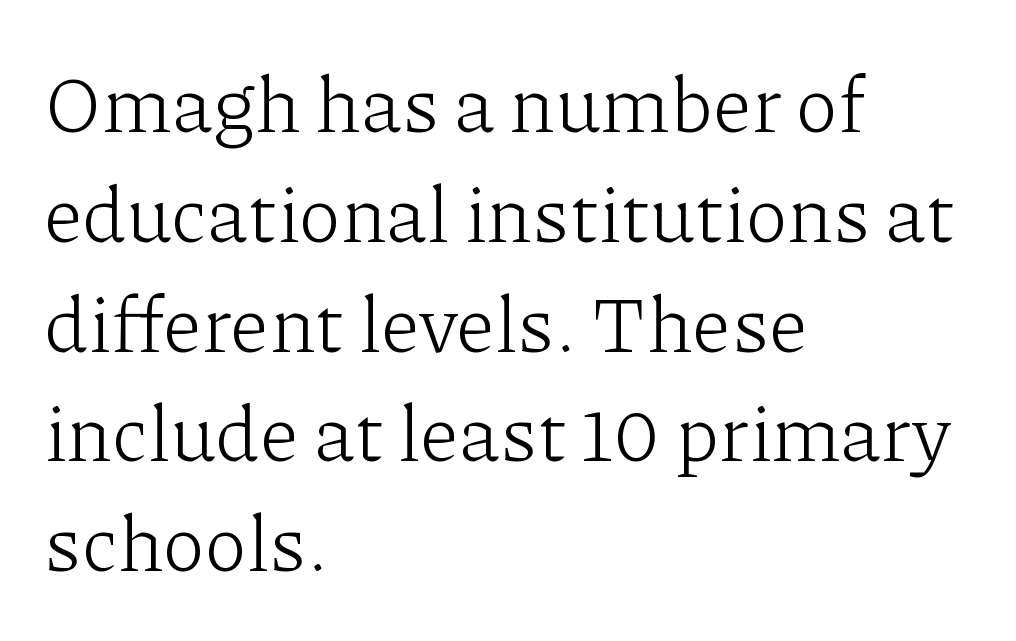
Q: Is the text bold? A: No.
Q: Is the text italic (slanted)? A: No, it is upright.
Q: Is the typeface a serif or a sans-serif typeface? A: Serif.
Q: Is the text underlined? A: No.
Q: How is the paragraph aligned? A: Left-aligned.
Q: Is the spacing between letters normal or unusually wide? A: Normal.
Q: Is the spacing between lines tight, normal or loose? A: Normal.
Q: Width (condensed, normal, or wide)? A: Normal.
Q: Stroke contrast? A: Low.
Q: x-height? A: Medium.
Q: Monospaced? A: No.
